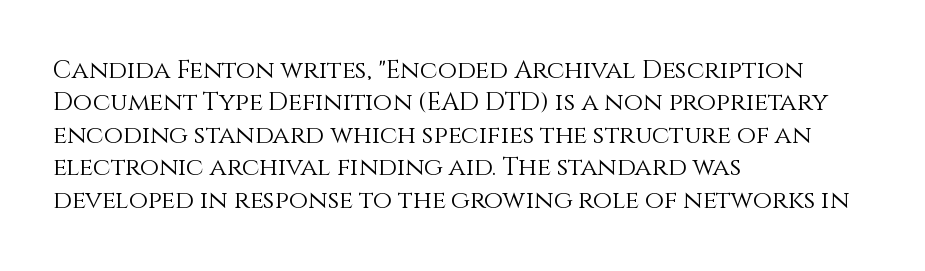
The image shows 25 px text type, upright; set left-aligned, normal line spacing (1.3x), normal letter spacing, not underlined.
